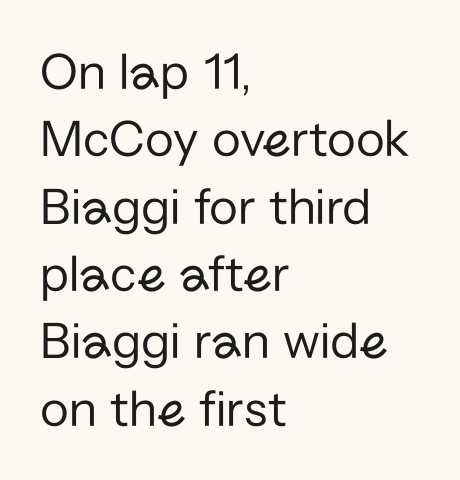
The image shows 53 px regular-weight sans-serif type, upright; set left-aligned, normal line spacing (1.27x), normal letter spacing, not underlined; low stroke contrast and a medium x-height.
